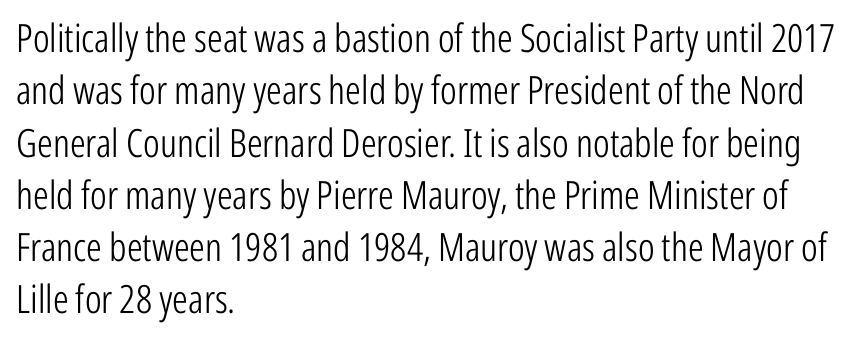
This is not heavy type; no bold has been used. Nobody drew a line under any word here. Typographically, this falls in the sans-serif category. This is the regular roman posture of the typeface.
